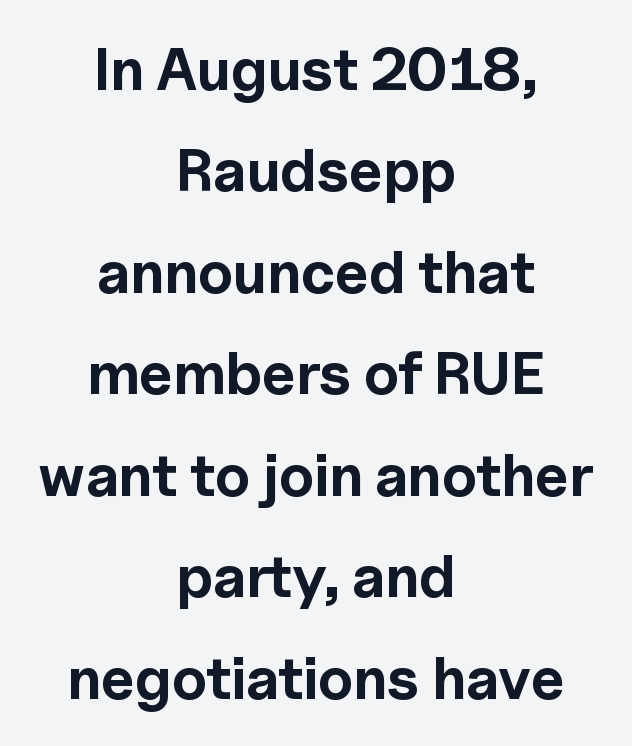
Q: Is the text bold? A: Yes.
Q: Is the text italic (slanted)? A: No, it is upright.
Q: Is the typeface a serif or a sans-serif typeface? A: Sans-serif.
Q: Is the text underlined? A: No.
Q: How is the paragraph aligned? A: Centered.
Q: Is the spacing between letters normal or unusually wide? A: Normal.
Q: Width (condensed, normal, or wide)? A: Normal.
Q: x-height? A: Medium.
Q: Monospaced? A: No.
